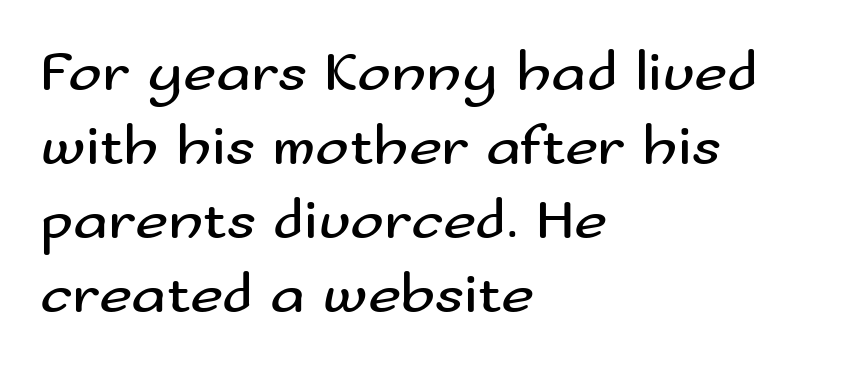
The image shows 57 px regular-weight, wide sans-serif type, upright; set left-aligned, normal line spacing (1.3x), normal letter spacing, not underlined; medium stroke contrast and a small x-height.
